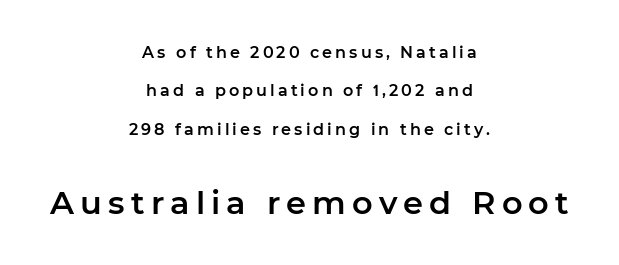
Character widths vary here, with narrow letters taking less room than wide ones. Two sizes are in play, and the larger belongs to the second block. Letters rest on an invisible, unmarked baseline. The lines in this sample share a center point and differ in where they start and stop. Each letter's strokes conclude bluntly, with no projecting serifs.
